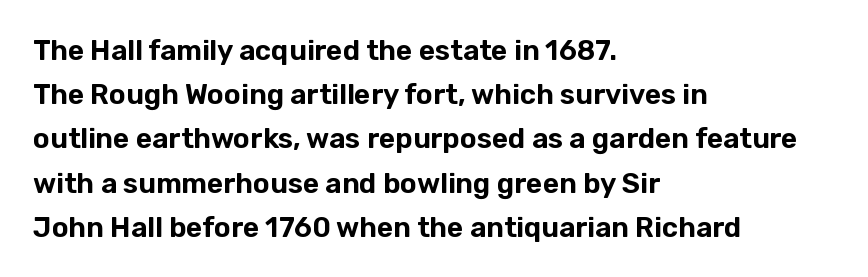
{"serif": "no", "italic": "no", "width": "normal", "stroke_contrast": "low", "x_height": "medium", "monospaced": "no", "underline": "no", "align": "left", "line_spacing": "normal", "line_spacing_ratio": 1.58, "letter_spacing": "normal", "letter_spacing_em": 0.0, "glyph_px": 28}
